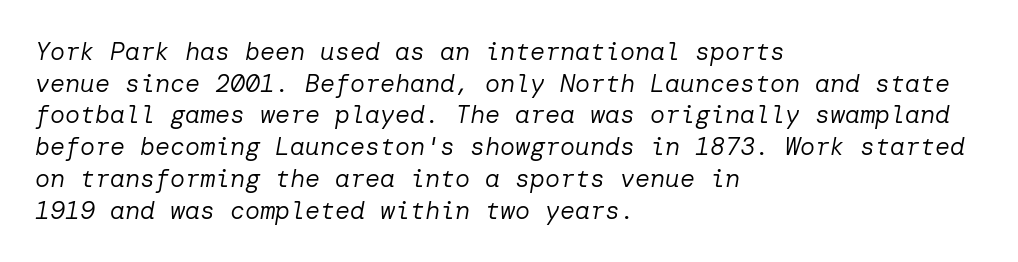
The image shows 25 px text type, italic (leaning right); set left-aligned, normal line spacing (1.27x), normal letter spacing, not underlined.
